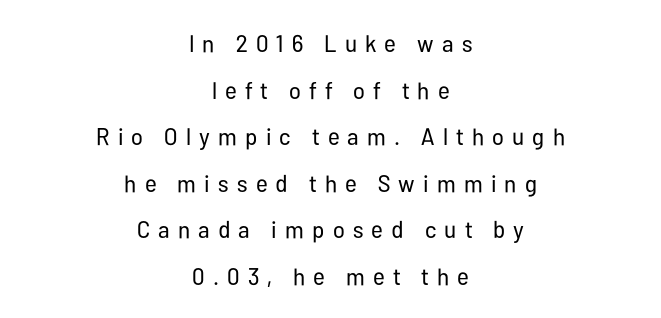
{"italic": "no", "bold": "no", "underline": "no", "align": "center", "line_spacing": "loose", "line_spacing_ratio": 1.94, "letter_spacing": "wide", "letter_spacing_em": 0.34, "glyph_px": 24}
